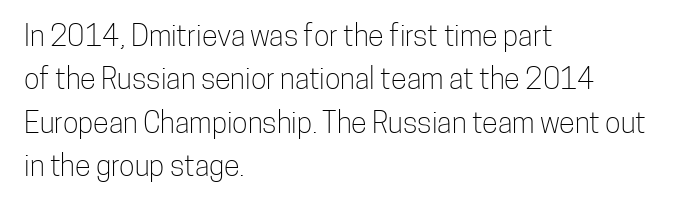
Q: Is the text bold? A: No.
Q: Is the text italic (slanted)? A: No, it is upright.
Q: Is the typeface a serif or a sans-serif typeface? A: Sans-serif.
Q: Is the text underlined? A: No.
Q: How is the paragraph aligned? A: Left-aligned.
Q: Is the spacing between letters normal or unusually wide? A: Normal.
Q: Is the spacing between lines tight, normal or loose? A: Normal.
Q: Width (condensed, normal, or wide)? A: Condensed.
Q: Stroke contrast? A: Low.
Q: x-height? A: Medium.
Q: Monospaced? A: No.
